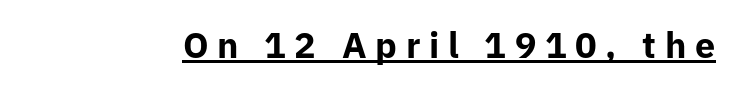
Q: Is the text bold? A: Yes.
Q: Is the text italic (slanted)? A: No, it is upright.
Q: Is the typeface a serif or a sans-serif typeface? A: Sans-serif.
Q: Is the text underlined? A: Yes.
Q: Is the spacing between letters normal or unusually wide? A: Unusually wide.
Q: Width (condensed, normal, or wide)? A: Normal.
Q: Stroke contrast? A: Low.
Q: x-height? A: Medium.
Q: Monospaced? A: No.
